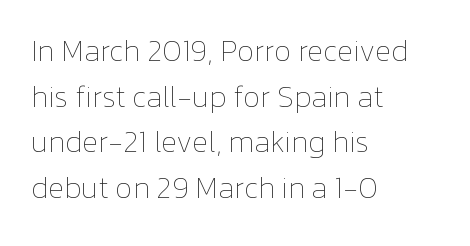
The image shows 30 px thin type, upright; set left-aligned, normal line spacing (1.52x), normal letter spacing, not underlined; low stroke contrast and a medium x-height.
